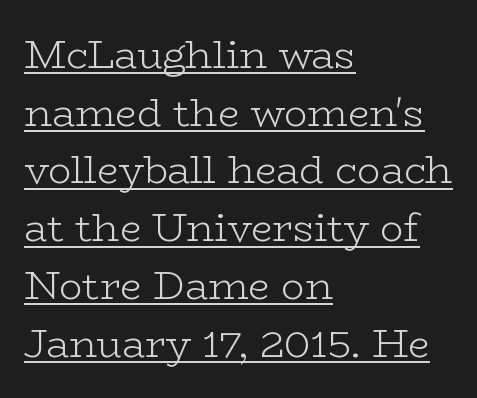
The image shows 39 px light, wide serif type, upright; set left-aligned, normal line spacing (1.48x), normal letter spacing, underlined; low stroke contrast and a medium x-height.
